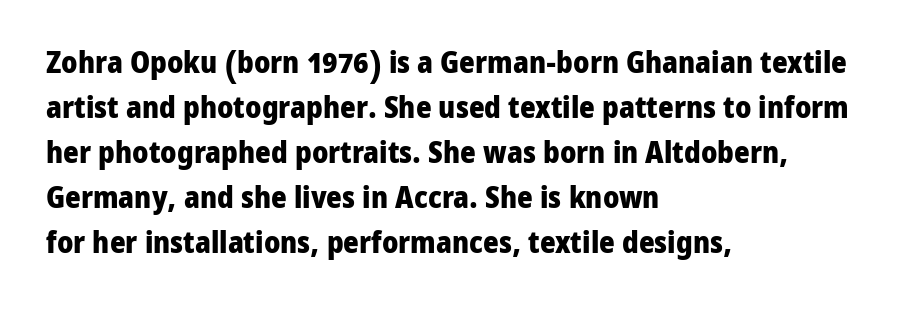
Q: Is the text bold? A: Yes.
Q: Is the text italic (slanted)? A: No, it is upright.
Q: Is the typeface a serif or a sans-serif typeface? A: Sans-serif.
Q: Is the text underlined? A: No.
Q: How is the paragraph aligned? A: Left-aligned.
Q: Is the spacing between letters normal or unusually wide? A: Normal.
Q: Is the spacing between lines tight, normal or loose? A: Normal.
Q: Width (condensed, normal, or wide)? A: Normal.
Q: Stroke contrast? A: Low.
Q: x-height? A: Medium.
Q: Monospaced? A: No.
